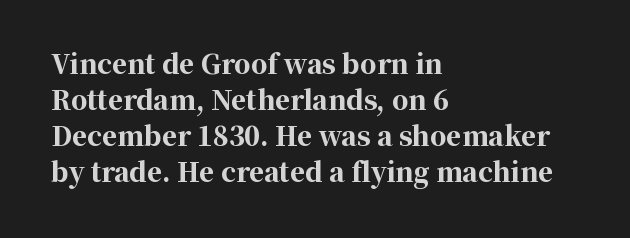
The image shows 26 px bold type, upright; set left-aligned, normal line spacing (1.39x), normal letter spacing, not underlined.
